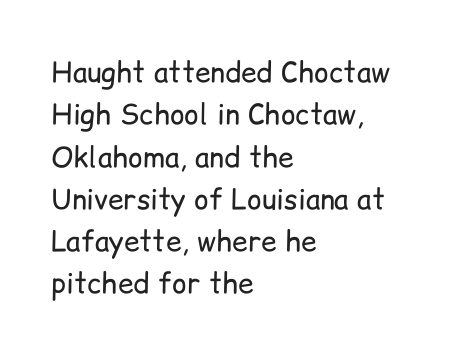
Q: Is the text bold? A: No.
Q: Is the text italic (slanted)? A: No, it is upright.
Q: Is the typeface a serif or a sans-serif typeface? A: Sans-serif.
Q: Is the text underlined? A: No.
Q: How is the paragraph aligned? A: Left-aligned.
Q: Is the spacing between letters normal or unusually wide? A: Normal.
Q: Is the spacing between lines tight, normal or loose? A: Normal.
Q: Width (condensed, normal, or wide)? A: Normal.
Q: Stroke contrast? A: Low.
Q: x-height? A: Medium.
Q: Monospaced? A: No.
